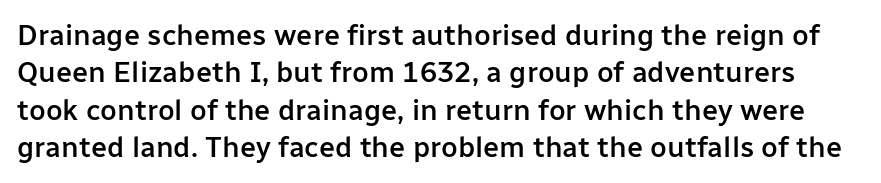
The image shows 29 px semibold sans-serif type, upright; set normal line spacing (1.29x), normal letter spacing, not underlined; low stroke contrast and a medium x-height.
